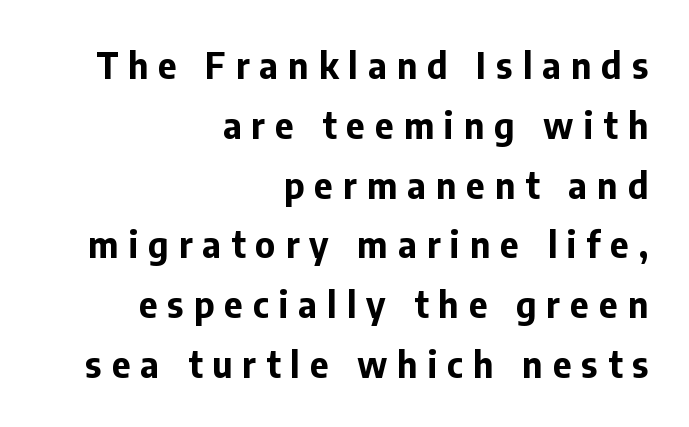
Look at the tracking — it's clearly loosened, letters drifting apart. These lines are rendered in a variable-pitch font. Does the copy run flush right? Yes — the right margin is perfectly even. Do the letters lean? They stand straight. Regular leading. The strip under each line holds only bare page.
